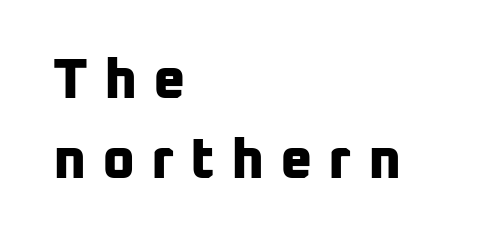
{"serif": "no", "bold": "yes", "weight": "bold", "width": "normal", "stroke_contrast": "low", "x_height": "medium", "monospaced": "no", "underline": "no", "align": "left", "line_spacing": "normal", "line_spacing_ratio": 1.42, "letter_spacing": "wide", "letter_spacing_em": 0.28, "glyph_px": 56}
